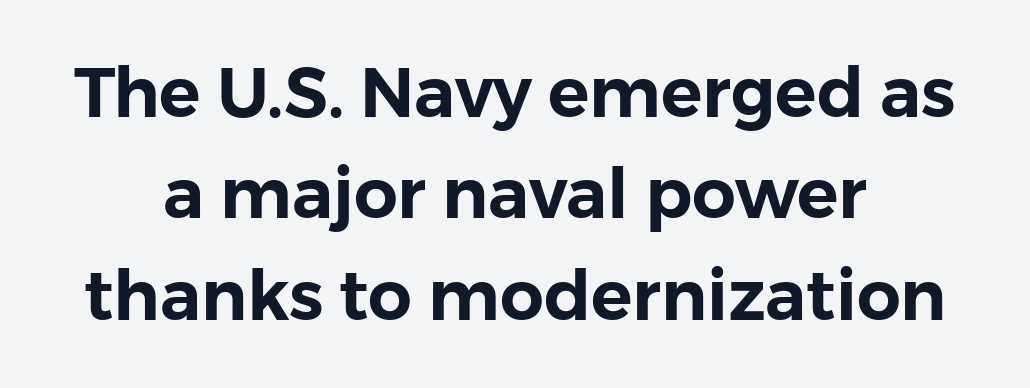
Compared with typical paragraphs, the rows here are spaced about the same. Do the characters align in a grid? No, the font is proportional. Tracking here is standard; glyphs follow each other at the usual distance. No word sits above an underline. Stroke terminals: plain, sans-serif.
